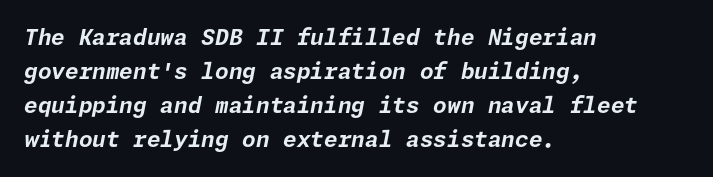
Bare-footed words on every line. A classic flush-left, rag-right setting is used for this passage. Is the letter spacing exaggerated? No — it looks like the ordinary default. Evenly set lines give the paragraph a standard silhouette.
